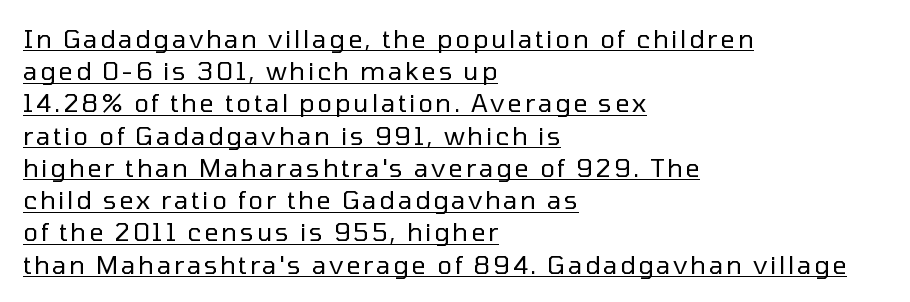
{"italic": "no", "bold": "no", "underline": "yes", "align": "left", "line_spacing": "normal", "line_spacing_ratio": 1.29, "glyph_px": 25}
